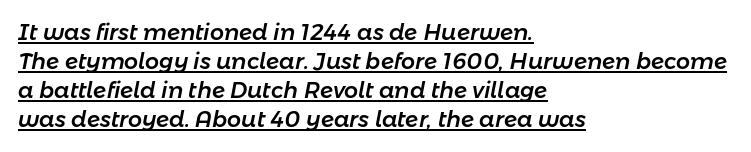
Q: Is the text italic (slanted)? A: Yes, it leans right by about 11 degrees.
Q: Is the text underlined? A: Yes.
Q: How is the paragraph aligned? A: Left-aligned.
Q: Is the spacing between letters normal or unusually wide? A: Normal.
Q: Is the spacing between lines tight, normal or loose? A: Normal.
